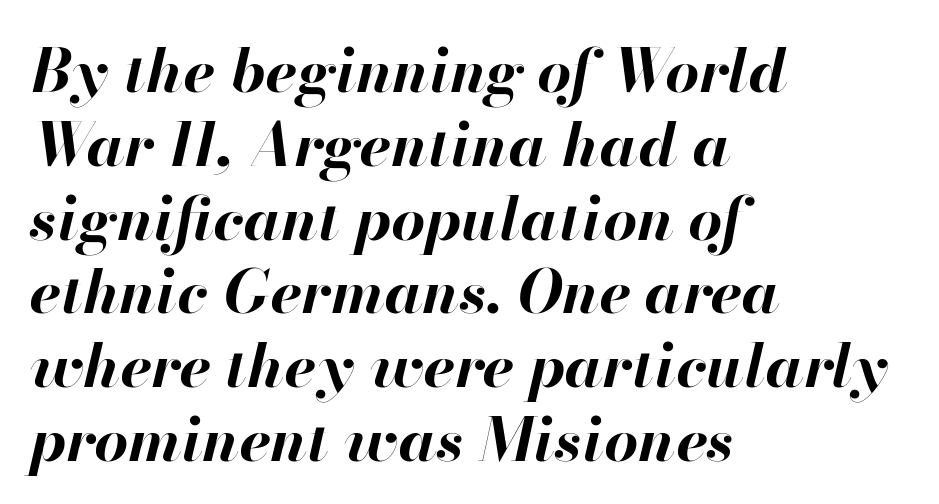
Observe the ordinary spacing: letters are neighbours, not strangers. Tall strokes in this sample are angled rather than plumb. Horizontally, the lines are justified to the leading edge only. Varying glyph widths throughout — classic text-font behaviour. Caption: bold face, heavy strokes. Type without underlining.
